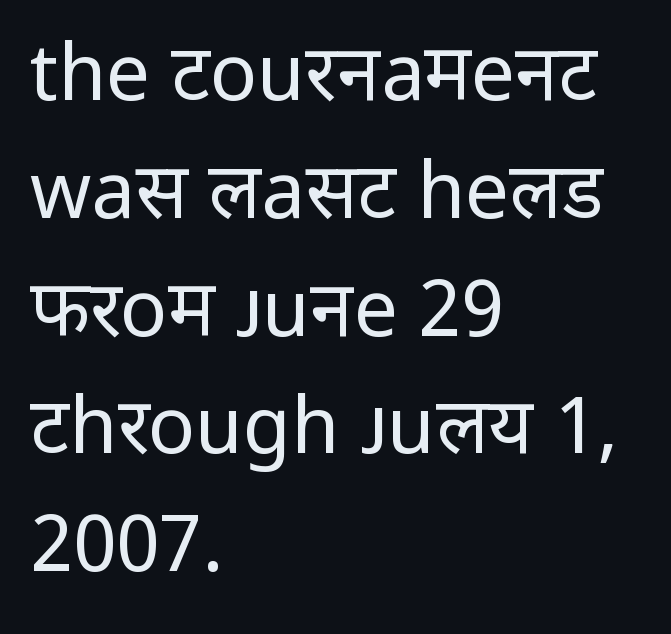
The image shows 78 px regular-weight sans-serif type, upright; set left-aligned, normal line spacing (1.51x), normal letter spacing, not underlined; low stroke contrast and a medium x-height.
